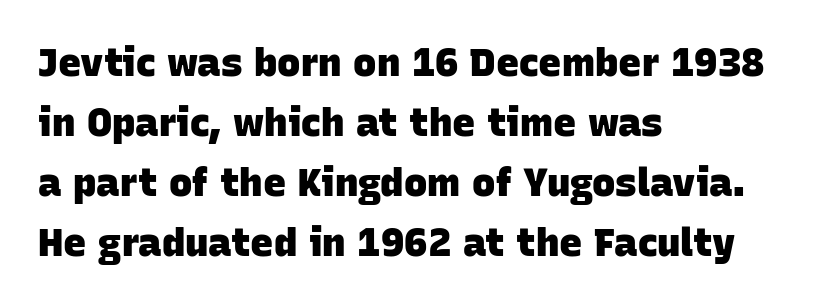
The image shows 39 px heavy sans-serif type; set left-aligned, normal line spacing (1.54x), normal letter spacing, not underlined; low stroke contrast and a large x-height.
